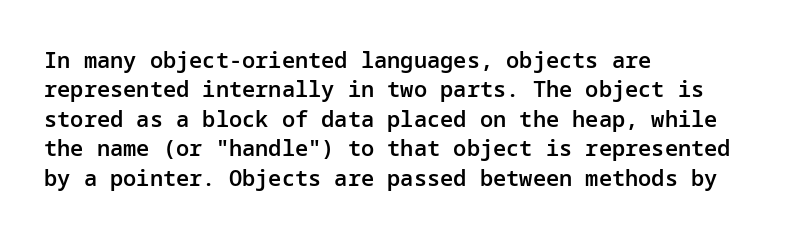
Q: Is the text bold? A: Semi-bold.
Q: Is the text italic (slanted)? A: No, it is upright.
Q: Is the text underlined? A: No.
Q: How is the paragraph aligned? A: Left-aligned.
Q: Is the spacing between letters normal or unusually wide? A: Normal.
Q: Is the spacing between lines tight, normal or loose? A: Normal.
